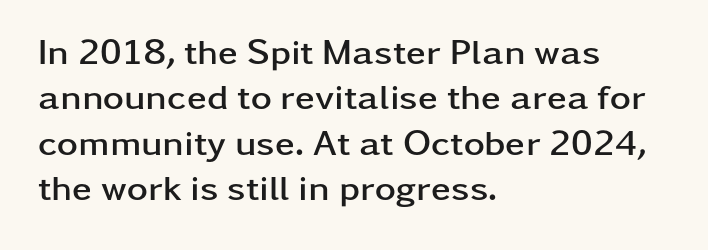
{"serif": "no", "italic": "no", "bold": "yes", "weight": "semibold", "width": "wide", "stroke_contrast": "low", "x_height": "medium", "monospaced": "no", "underline": "no", "align": "left", "line_spacing": "normal", "line_spacing_ratio": 1.26, "letter_spacing": "normal", "letter_spacing_em": 0.0, "glyph_px": 36}
